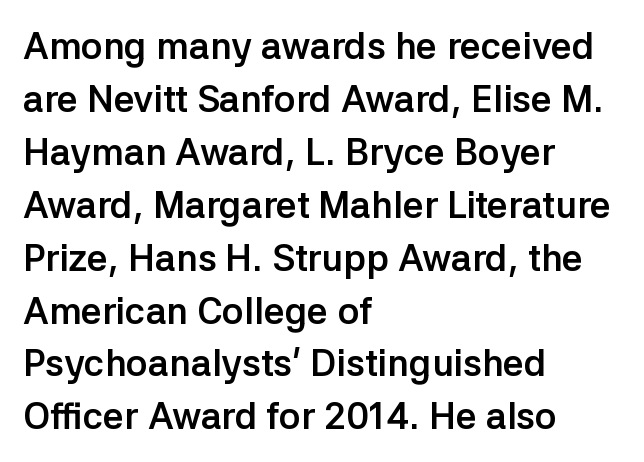
{"serif": "no", "italic": "no", "bold": "yes", "weight": "semibold", "width": "normal", "stroke_contrast": "low", "x_height": "medium", "monospaced": "no", "underline": "no", "align": "left", "line_spacing": "normal", "line_spacing_ratio": 1.43, "letter_spacing": "normal", "letter_spacing_em": 0.0, "glyph_px": 37}
